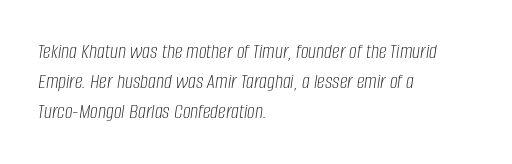
The image shows 22 px text type, italic (leaning right); set left-aligned, normal line spacing (1.37x), normal letter spacing, not underlined.
